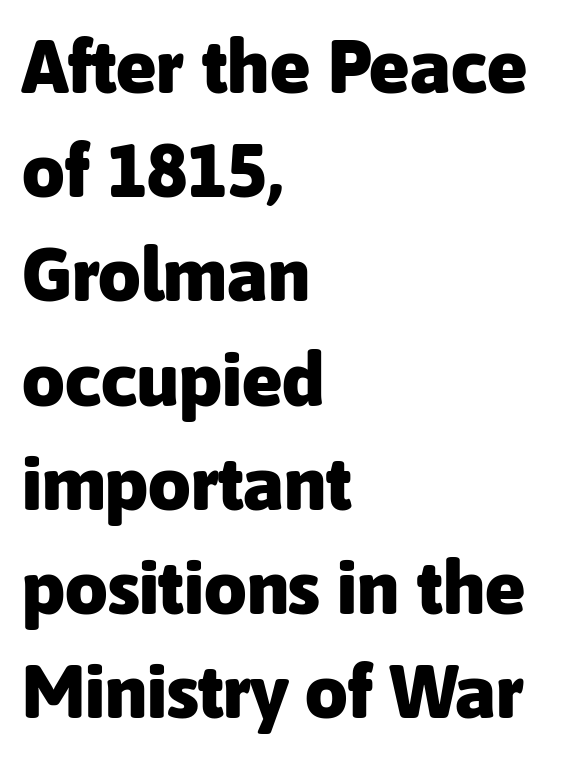
The rendering uses a bold face; every stroke is thick and dark. The paragraph has a hard left edge and a soft right edge. Horizontal bands of white between lines are of average thickness. Beneath every word, the page is bare. Think of a printed novel: that variable character pitch is what you see here.
